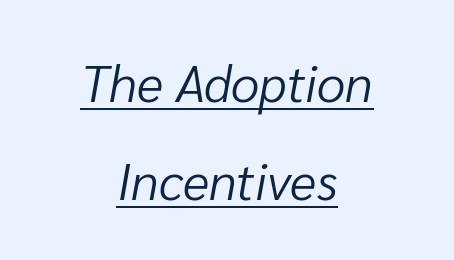
The image shows 51 px light type, italic (leaning right); set centered, loose line spacing (1.93x), normal letter spacing, underlined; low stroke contrast and a medium x-height.
